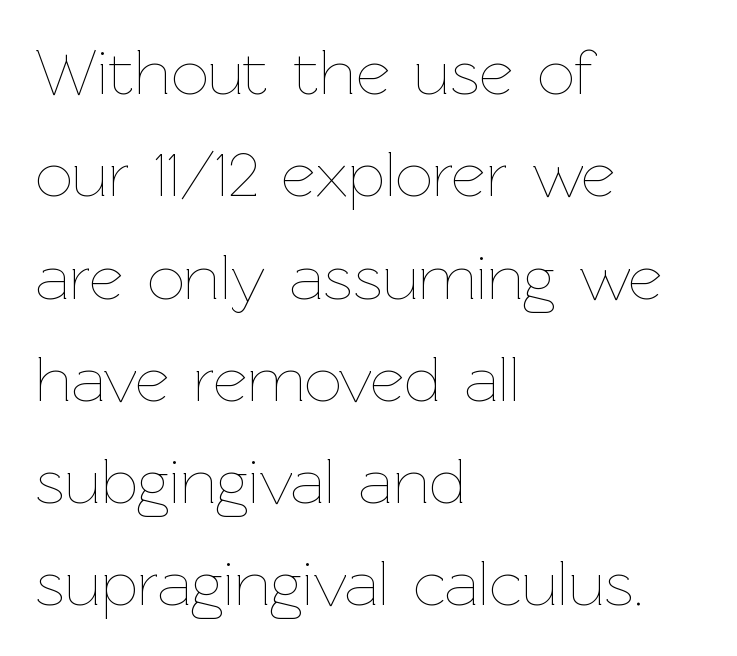
{"italic": "no", "bold": "no", "weight": "thin", "width": "normal", "stroke_contrast": "low", "x_height": "medium", "monospaced": "no", "underline": "no", "align": "left", "line_spacing": "normal", "line_spacing_ratio": 1.55, "letter_spacing": "normal", "letter_spacing_em": 0.0, "glyph_px": 66}
